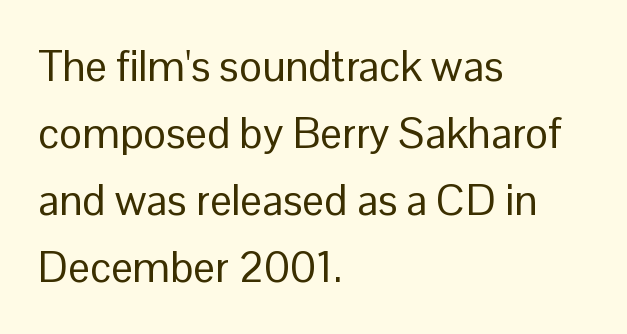
The image shows 43 px regular-weight sans-serif type, upright; set left-aligned, normal line spacing (1.56x), normal letter spacing, not underlined; low stroke contrast and a medium x-height.
